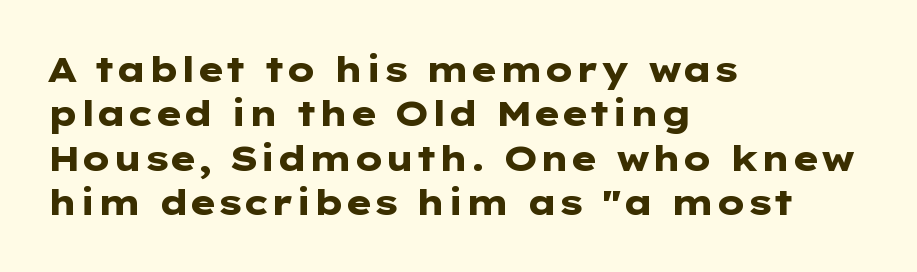
{"serif": "no", "italic": "no", "bold": "yes", "weight": "heavy", "width": "wide", "stroke_contrast": "low", "x_height": "medium", "monospaced": "no", "underline": "no", "align": "left", "line_spacing": "normal", "line_spacing_ratio": 1.27, "letter_spacing": "normal", "letter_spacing_em": 0.0, "glyph_px": 35}
